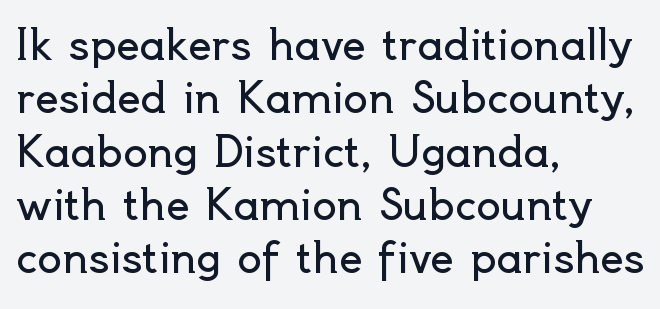
Q: Is the text bold? A: No.
Q: Is the text italic (slanted)? A: No, it is upright.
Q: Is the typeface a serif or a sans-serif typeface? A: Sans-serif.
Q: Is the text underlined? A: No.
Q: How is the paragraph aligned? A: Left-aligned.
Q: Is the spacing between letters normal or unusually wide? A: Normal.
Q: Is the spacing between lines tight, normal or loose? A: Normal.
Q: Width (condensed, normal, or wide)? A: Normal.
Q: x-height? A: Small.
Q: Monospaced? A: No.
